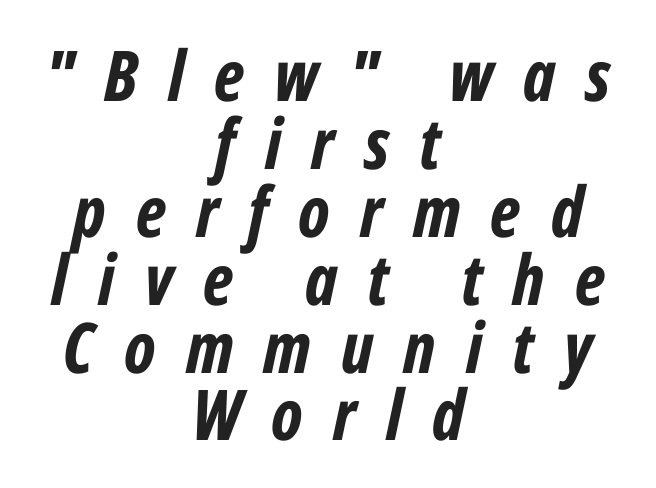
Q: Is the text bold? A: Yes.
Q: Is the text italic (slanted)? A: Yes, it leans right by about 12 degrees.
Q: Is the text underlined? A: No.
Q: How is the paragraph aligned? A: Centered.
Q: Is the spacing between letters normal or unusually wide? A: Unusually wide.
Q: Is the spacing between lines tight, normal or loose? A: Tight.
Q: Width (condensed, normal, or wide)? A: Condensed.
Q: Stroke contrast? A: Low.
Q: x-height? A: Medium.
Q: Monospaced? A: No.
